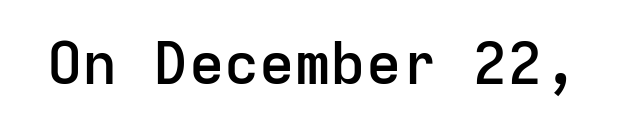
Observe the ordinary spacing: letters are neighbours, not strangers. The face used here is monospaced, like something from a code editor. Glance below the letters and you will spot only blank space. Notice the strokes are somewhat thickened but not fully heavy: this is a semibold. This sample uses an upright cut, with every glyph sitting square on the baseline.
